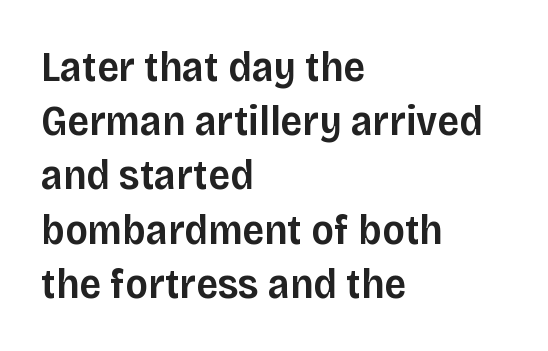
What weight is shown? A semibold, between regular and bold. If you measured baseline to baseline, you'd find a middling distance. The setting favours the left margin, as ordinary paragraphs usually do. Tracking value appears to be zero — textbook default spacing.
